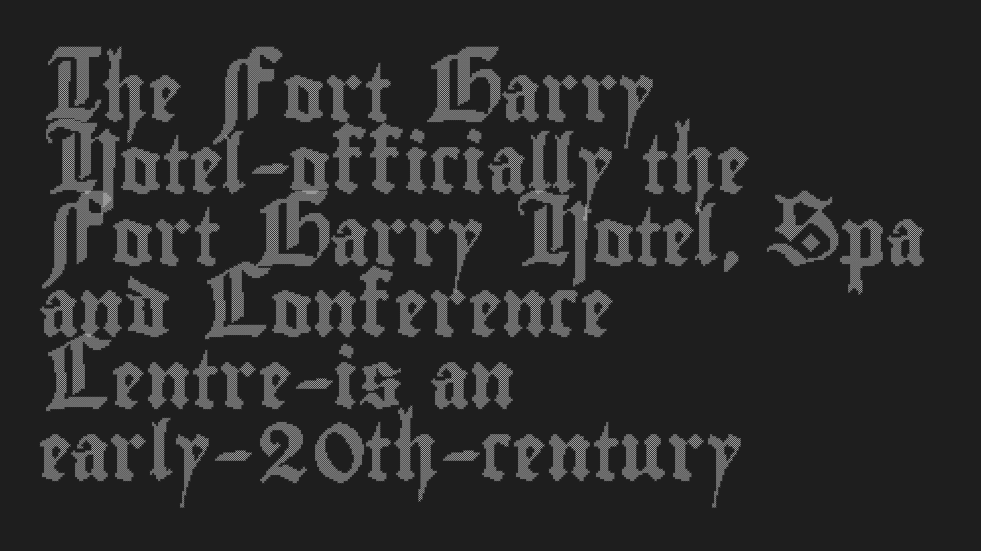
The image shows 57 px condensed type, upright; set left-aligned, normal line spacing (1.26x), normal letter spacing, not underlined; a small x-height.
